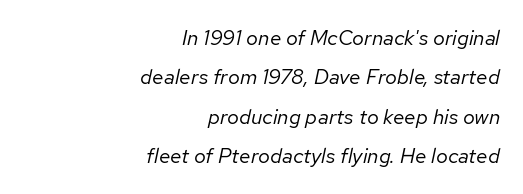
The passage is arranged like a letterhead date or caption credit — flush right. The cut favours lightness, reaching ordinary text weight at its darkest. The font's italic variant was chosen for this text. Only glyphs here, with clear space below each row. Short note: letters normally spaced.
